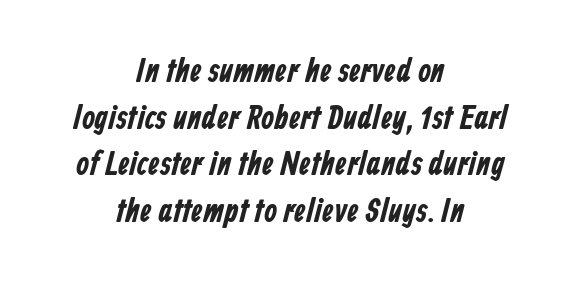
Note the varied advance widths — an 'i' is clearly narrower than an 'm'. This sample keeps an unexceptional amount of space between lines. Casual observation: everything's sitting right in the middle. Between one letter and the next there's only the usual sliver of space. These lines are composed in type without serifs. Underlining? Definitely not there.
